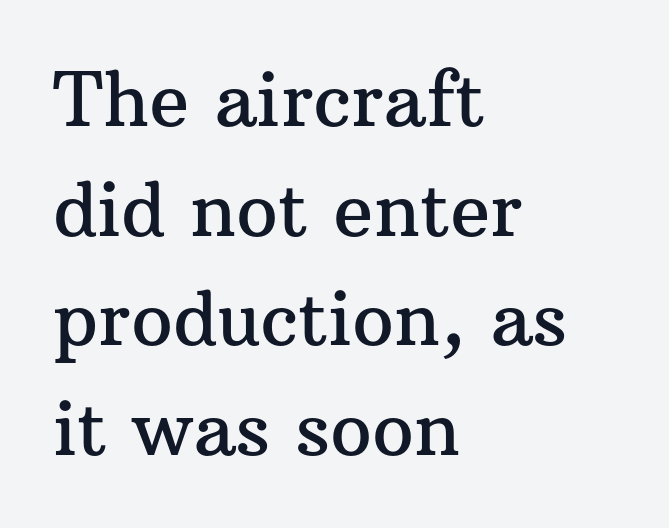
Tracking value appears to be zero — textbook default spacing. Think of a printed novel: that variable character pitch is what you see here. Unmarked baselines from the first word to the last. The specimen reads as upright at a glance. The text was rendered using a seriffed face with decorative stroke endings.
